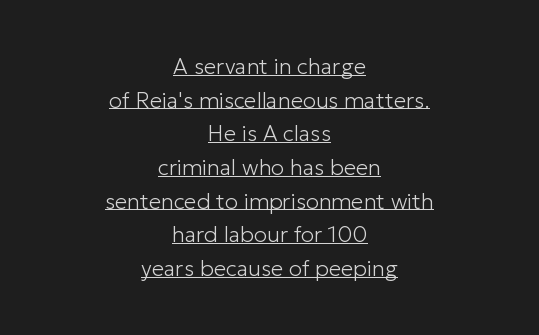
The image shows 22 px text type, upright; set centered, normal line spacing (1.53x), normal letter spacing, underlined.
